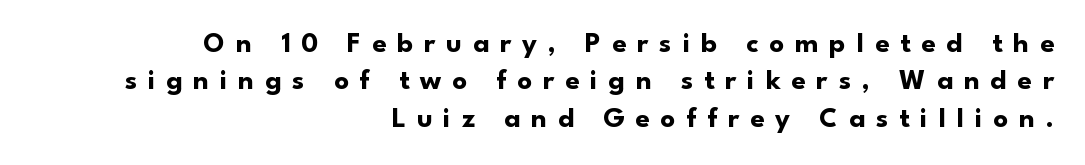
{"serif": "no", "italic": "no", "bold": "yes", "weight": "bold", "width": "normal", "stroke_contrast": "low", "x_height": "small", "monospaced": "no", "underline": "no", "align": "right", "line_spacing": "normal", "line_spacing_ratio": 1.29, "letter_spacing": "wide", "letter_spacing_em": 0.37, "glyph_px": 29}
